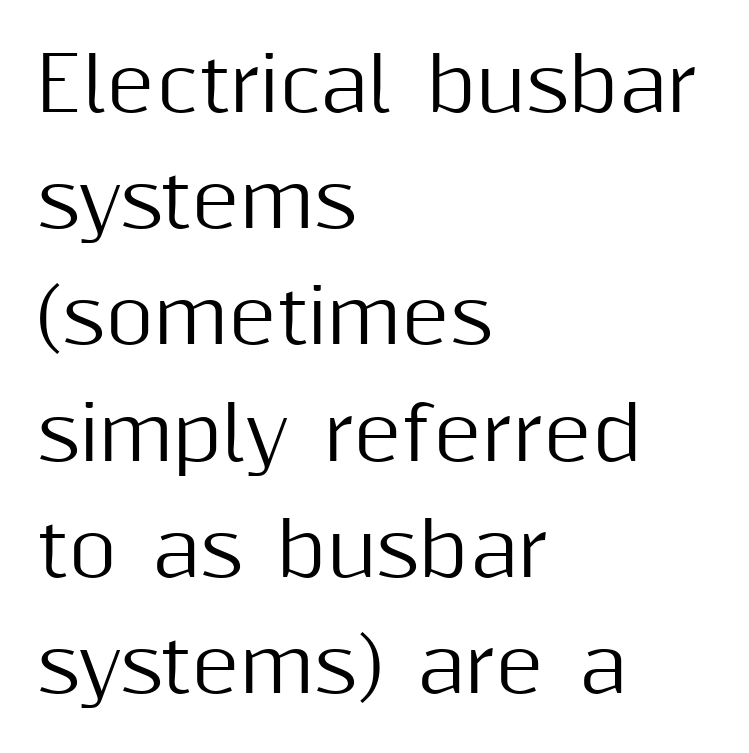
{"serif": "no", "italic": "no", "width": "normal", "stroke_contrast": "medium", "x_height": "medium", "monospaced": "no", "underline": "no", "align": "left", "line_spacing": "normal", "line_spacing_ratio": 1.57, "letter_spacing": "normal", "letter_spacing_em": 0.0, "glyph_px": 74}
